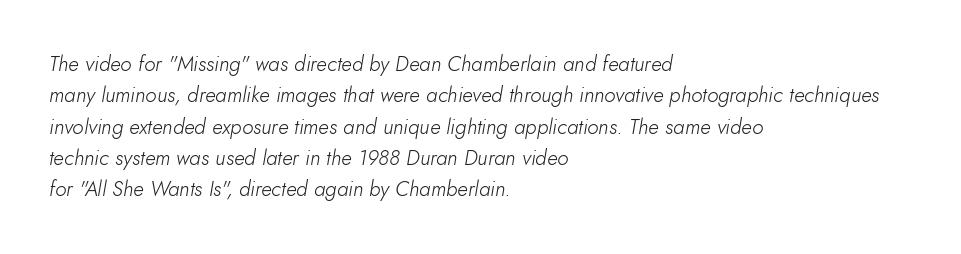
Interline gaps are of average width in this sample. The letters look calm and open, with moderate or lighter stems. Line starts are locked; line ends wander. The passage shown is not underscored anywhere.
